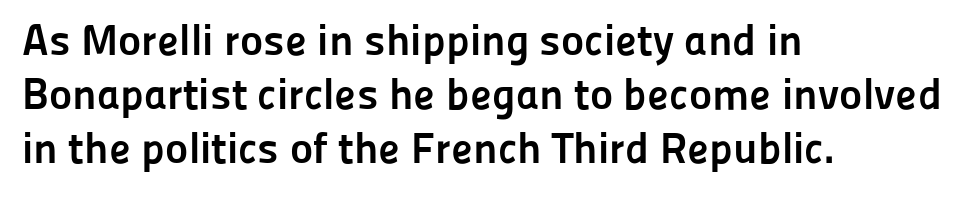
{"serif": "no", "italic": "no", "bold": "yes", "weight": "semibold", "width": "normal", "stroke_contrast": "low", "x_height": "medium", "monospaced": "no", "underline": "no", "align": "left", "line_spacing_ratio": 1.23, "letter_spacing": "normal", "letter_spacing_em": 0.0, "glyph_px": 44}
